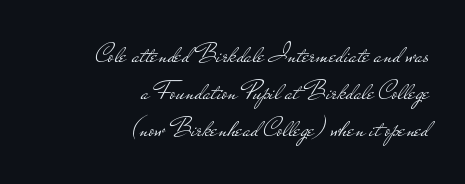
The image shows 28 px light, wide sans-serif type; set right-aligned, normal line spacing (1.32x), normal letter spacing, not underlined; low stroke contrast and a small x-height.
